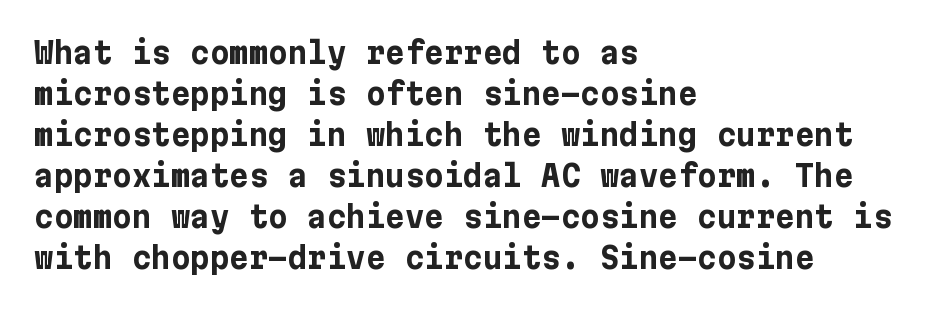
Q: Is the text bold? A: Yes.
Q: Is the text italic (slanted)? A: No, it is upright.
Q: Is the typeface a serif or a sans-serif typeface? A: Sans-serif.
Q: Is the text underlined? A: No.
Q: How is the paragraph aligned? A: Left-aligned.
Q: Is the spacing between letters normal or unusually wide? A: Normal.
Q: Is the spacing between lines tight, normal or loose? A: Normal.
Q: Width (condensed, normal, or wide)? A: Normal.
Q: Stroke contrast? A: Low.
Q: x-height? A: Medium.
